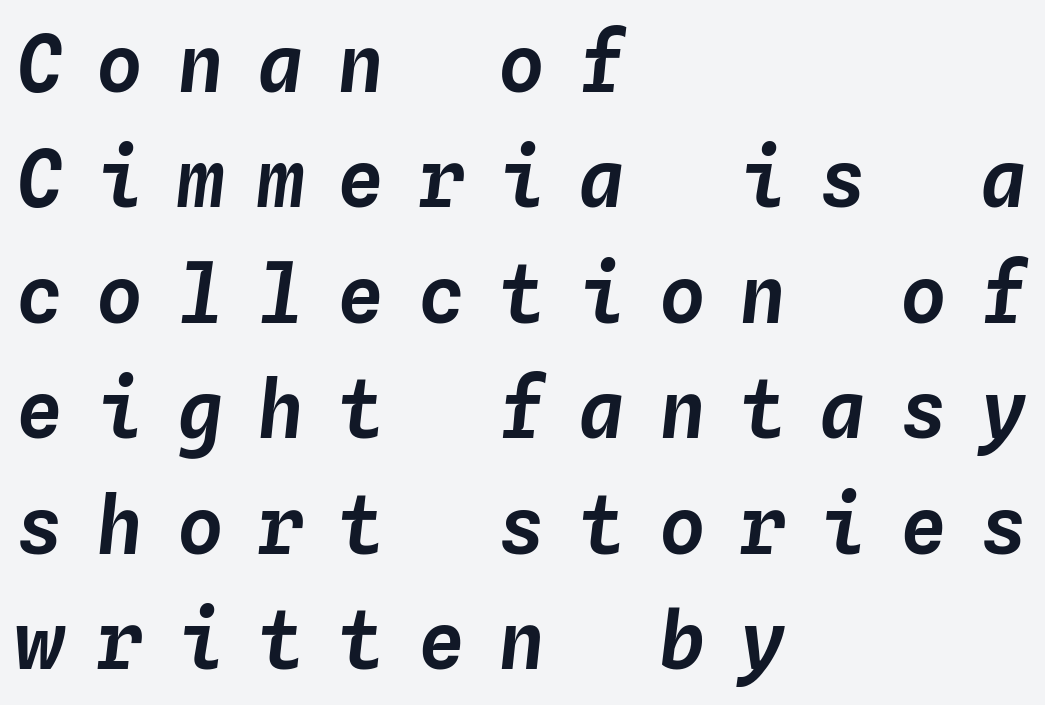
{"italic": "yes", "lean": "right", "slant_degrees": 4, "width": "normal", "stroke_contrast": "low", "x_height": "medium", "monospaced": "yes", "underline": "no", "align": "left", "line_spacing": "normal", "line_spacing_ratio": 1.48, "letter_spacing": "wide", "letter_spacing_em": 0.43, "glyph_px": 78}
